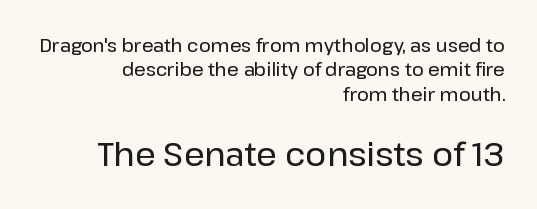
The image shows 32 px sans-serif type, upright; set right-aligned, normal line spacing (1.36x), normal letter spacing, not underlined; the second (bottom) block is 1.78x larger; low stroke contrast and a medium x-height.
